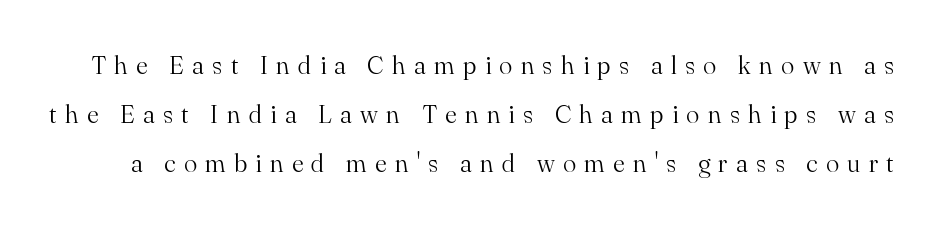
Q: Is the text bold? A: No.
Q: Is the text italic (slanted)? A: No, it is upright.
Q: Is the text underlined? A: No.
Q: Is the spacing between letters normal or unusually wide? A: Unusually wide.
Q: Is the spacing between lines tight, normal or loose? A: Loose.
